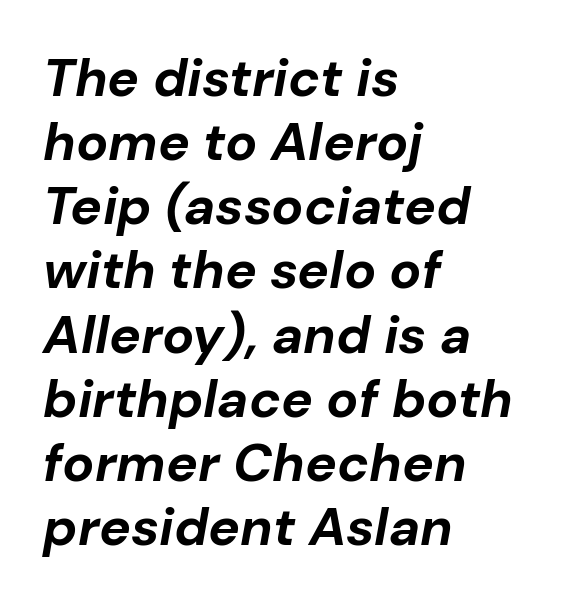
The text carries the slant typical of an italic or oblique font. The space directly below the letters is spotless. The type is set solid horizontally, with unmodified tracking. A full-strength bold gives these letters their thick strokes.
